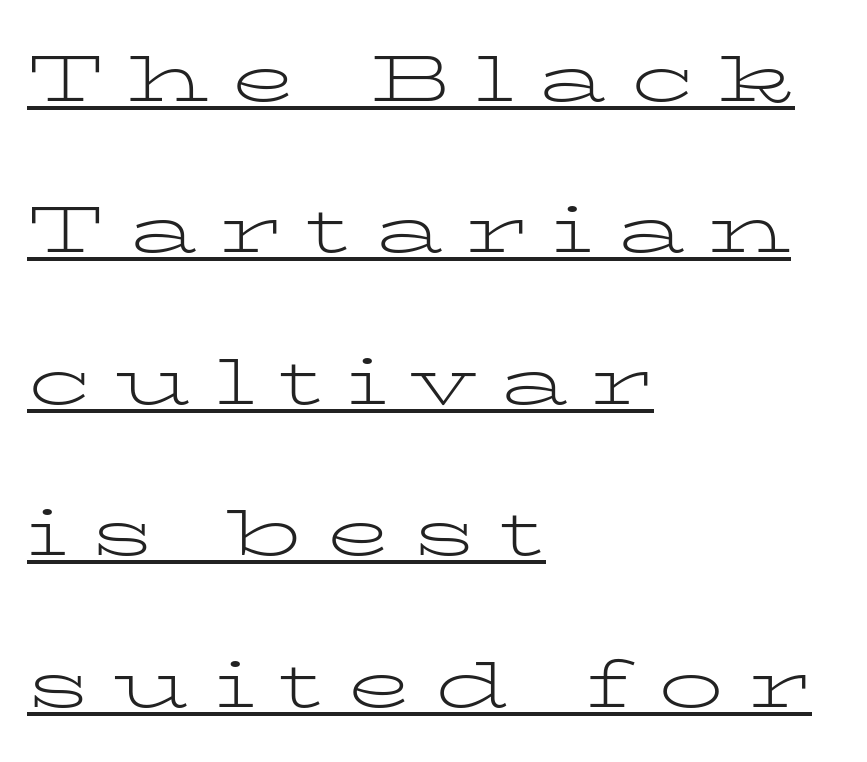
Classification — serif. Italic: no, the glyphs are upright roman. A continuous stroke trails under the words, as in a hyperlink. Casual observation: everything's shoved over to the left. You could not count columns in this text — the font is proportionally spaced.
